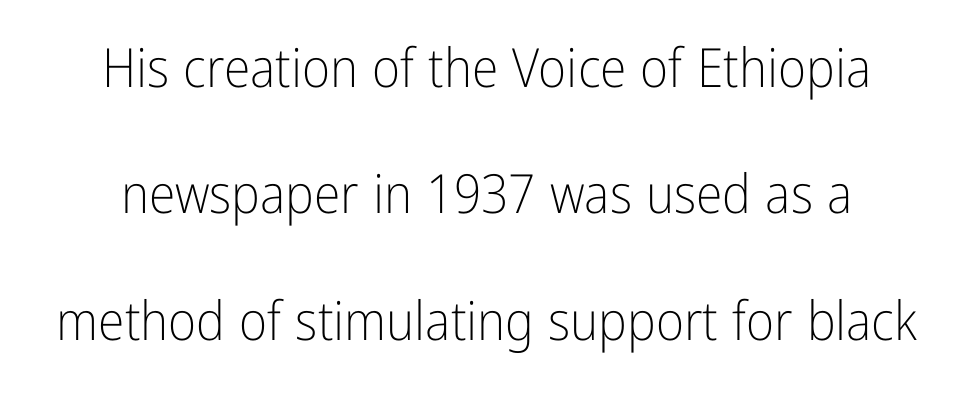
The image shows 54 px light, condensed sans-serif type, upright; set centered, loose line spacing (2.34x), normal letter spacing, not underlined; low stroke contrast and a medium x-height.
